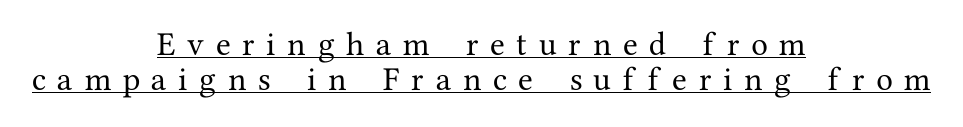
Q: Is the text italic (slanted)? A: No, it is upright.
Q: Is the text underlined? A: Yes.
Q: How is the paragraph aligned? A: Centered.
Q: Is the spacing between letters normal or unusually wide? A: Unusually wide.
Q: Is the spacing between lines tight, normal or loose? A: Normal.
